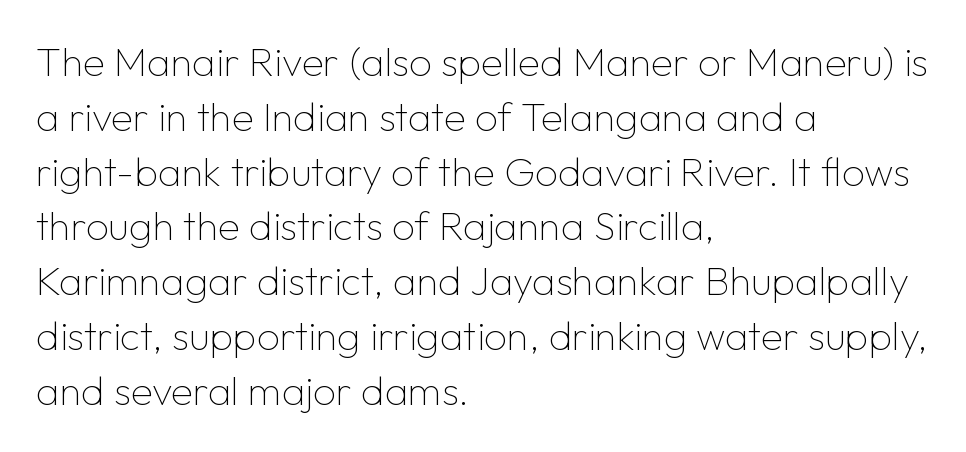
Q: Is the text bold? A: No.
Q: Is the text italic (slanted)? A: No, it is upright.
Q: Is the typeface a serif or a sans-serif typeface? A: Sans-serif.
Q: Is the text underlined? A: No.
Q: How is the paragraph aligned? A: Left-aligned.
Q: Is the spacing between letters normal or unusually wide? A: Normal.
Q: Is the spacing between lines tight, normal or loose? A: Normal.
Q: Width (condensed, normal, or wide)? A: Normal.
Q: Stroke contrast? A: Low.
Q: x-height? A: Medium.
Q: Monospaced? A: No.
